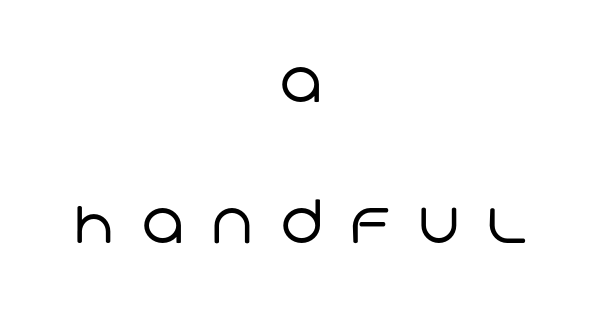
The image shows 60 px regular-weight sans-serif type; set centered, loose line spacing (2.35x), unusually wide letter spacing (+0.45 em), not underlined; low stroke contrast and a large x-height.
